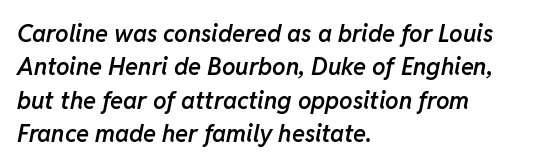
The leading is moderate, giving the passage an even texture. Underlining? Definitely not there. The ragged edge is on the right, which tells us the setting is flush left. These lines keep a tight, regular rhythm from letter to letter. Compared with an ordinary text face, these strokes are moderately heavier — a semibold. Looking at the ascenders, they clearly lean.
